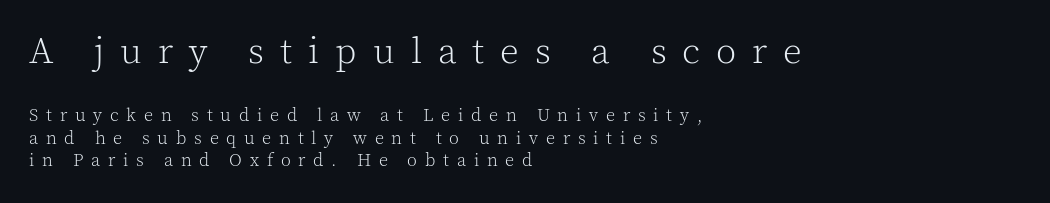
The image shows 37 px light serif type, upright; set left-aligned, line spacing 1.24x, unusually wide letter spacing (+0.43 em), not underlined; the first (top) block is 2.06x larger; a medium x-height.
